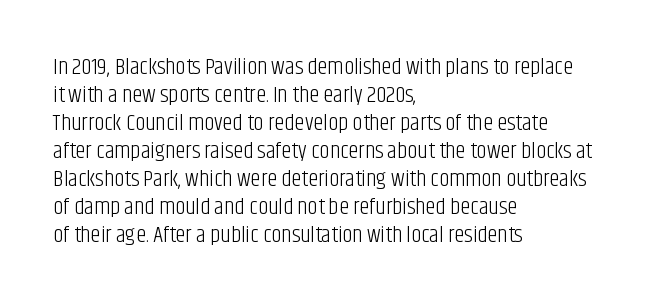
The image shows 23 px text type, upright; set left-aligned, line spacing 1.22x, normal letter spacing, not underlined.
